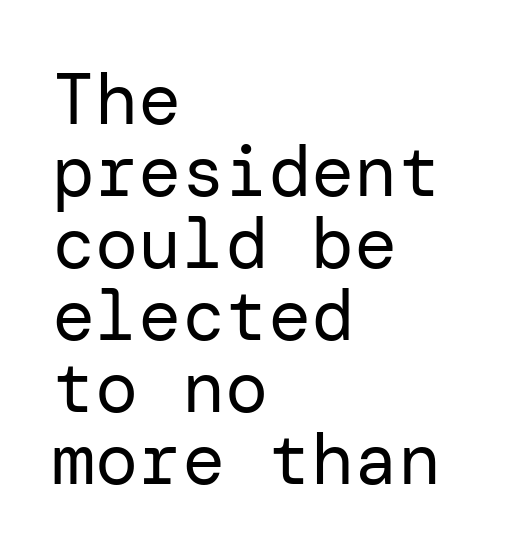
Q: Is the text bold? A: No.
Q: Is the text italic (slanted)? A: No, it is upright.
Q: Is the typeface a serif or a sans-serif typeface? A: Sans-serif.
Q: Is the text underlined? A: No.
Q: How is the paragraph aligned? A: Left-aligned.
Q: Is the spacing between letters normal or unusually wide? A: Normal.
Q: Is the spacing between lines tight, normal or loose? A: Tight.
Q: Width (condensed, normal, or wide)? A: Normal.
Q: Stroke contrast? A: Low.
Q: x-height? A: Medium.
